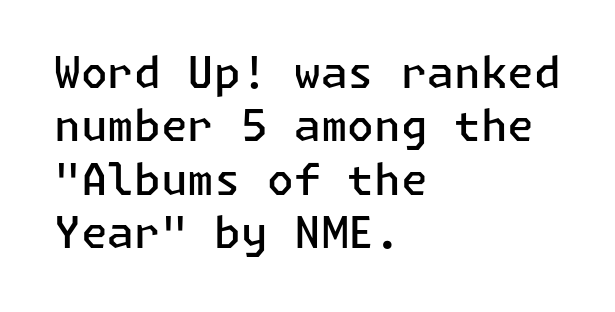
Q: Is the text bold? A: Semi-bold.
Q: Is the text italic (slanted)? A: No, it is upright.
Q: Is the typeface a serif or a sans-serif typeface? A: Sans-serif.
Q: Is the text underlined? A: No.
Q: How is the paragraph aligned? A: Left-aligned.
Q: Is the spacing between letters normal or unusually wide? A: Normal.
Q: Width (condensed, normal, or wide)? A: Normal.
Q: Stroke contrast? A: Low.
Q: x-height? A: Medium.
